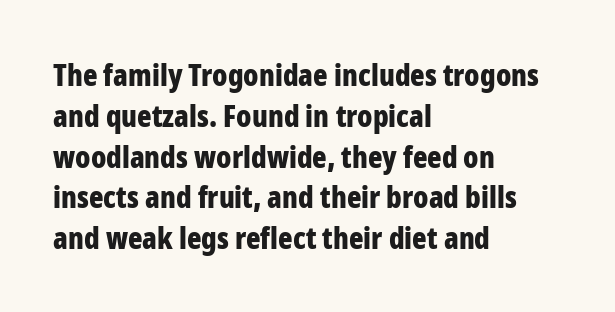
Look at the stroke-to-counter ratio: heavy, a bold. You can tell it's not italic because the verticals are truly vertical. A classic flush-left, rag-right setting is used for this passage. Looks like regular typesetting: each glyph gets only the width it needs. The tracking reads as untouched default to a designer's eye.
